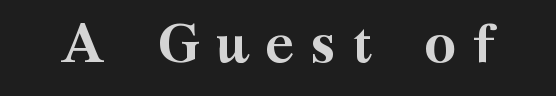
{"serif": "yes", "italic": "no", "bold": "yes", "weight": "semibold", "width": "wide", "stroke_contrast": "medium", "x_height": "medium", "monospaced": "no", "underline": "no", "letter_spacing": "wide", "letter_spacing_em": 0.28, "glyph_px": 55}
